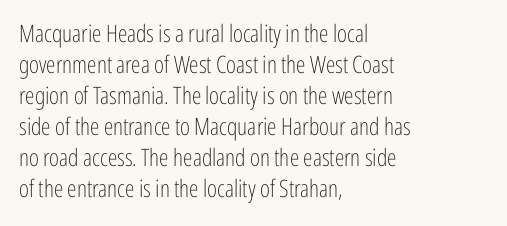
These lines keep a tight, regular rhythm from letter to letter. Notice how descenders clear the ascenders below comfortably — that's standard leading. These lines were composed using upright roman letters. One-word summary of the alignment: left. Nobody drew a line under any word here. The typesetting does not lean heavy: it is not bold.
